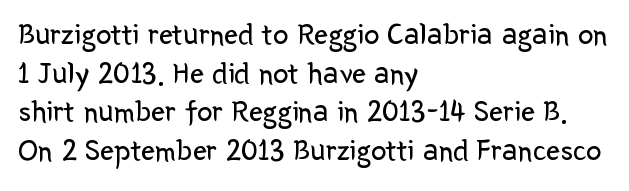
Q: Is the text bold? A: No.
Q: Is the text italic (slanted)? A: No, it is upright.
Q: Is the typeface a serif or a sans-serif typeface? A: Sans-serif.
Q: Is the text underlined? A: No.
Q: How is the paragraph aligned? A: Left-aligned.
Q: Is the spacing between letters normal or unusually wide? A: Normal.
Q: Is the spacing between lines tight, normal or loose? A: Normal.
Q: Width (condensed, normal, or wide)? A: Normal.
Q: Stroke contrast? A: Low.
Q: x-height? A: Medium.
Q: Monospaced? A: No.
